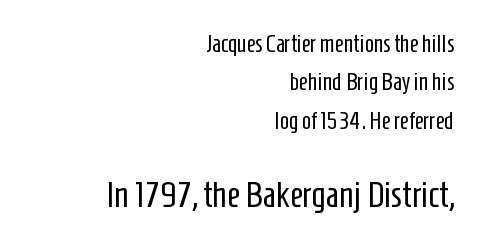
The image shows 36 px regular-weight, condensed sans-serif type, upright; set right-aligned, normal line spacing (1.6x), normal letter spacing, not underlined; the second (bottom) block is 1.5x larger; low stroke contrast and a medium x-height.
